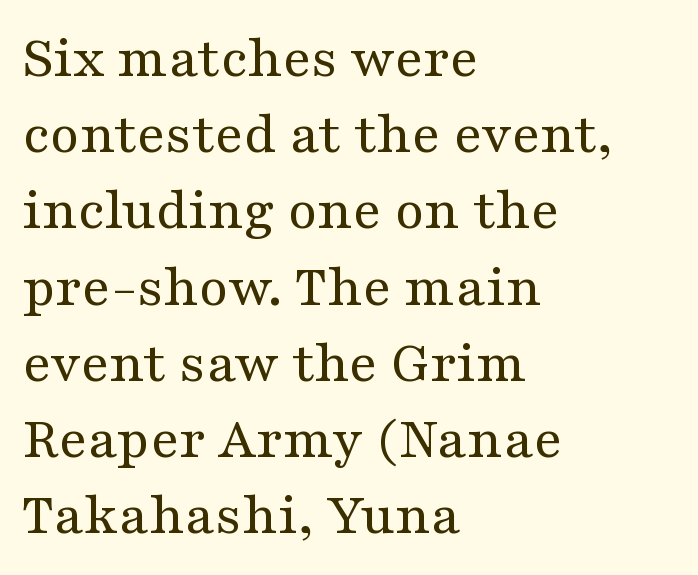
The image shows 60 px regular-weight, wide serif type, upright; set left-aligned, normal line spacing (1.27x), normal letter spacing, not underlined; medium stroke contrast and a medium x-height.
